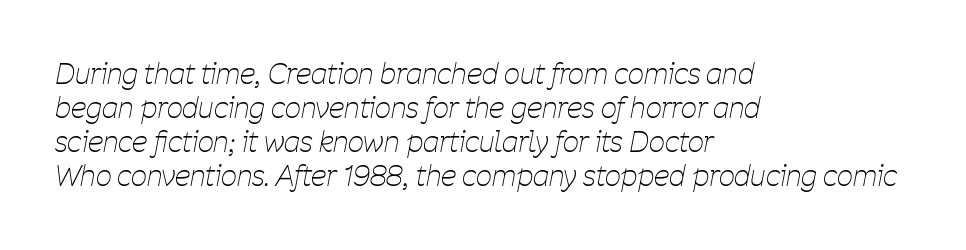
{"italic": "yes", "lean": "right", "slant_degrees": 11, "bold": "no", "weight": "thin", "width": "condensed", "stroke_contrast": "low", "x_height": "medium", "monospaced": "no", "underline": "no", "align": "left", "line_spacing_ratio": 1.22, "letter_spacing": "normal", "letter_spacing_em": 0.0, "glyph_px": 28}
